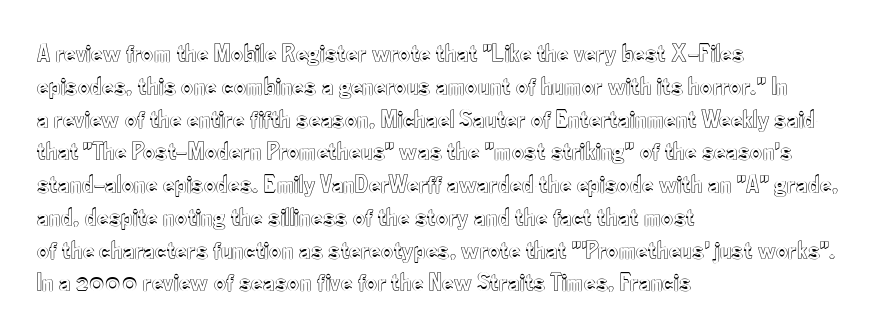
Each new line begins a customary step beneath the previous one. The passage shown is not underscored anywhere. Unlike italic type, these characters show no tilt at all. Casual observation: everything's shoved over to the left.
